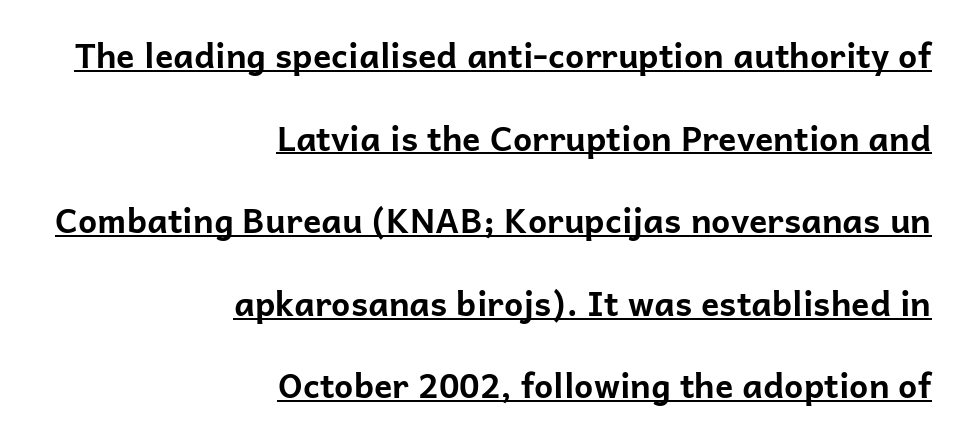
The image shows 34 px bold sans-serif type, upright; set right-aligned, loose line spacing (2.43x), normal letter spacing, underlined; low stroke contrast and a medium x-height.
